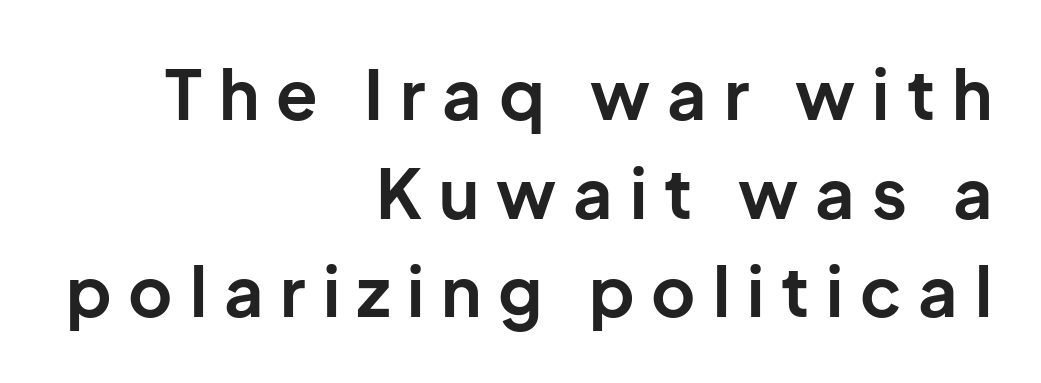
Rendered with straight, roman letterforms. The letters are spread apart with noticeably loose tracking. The passage shown is typeset with a sans-serif family. Words float on clear page, feet unadorned.
